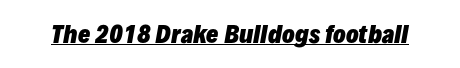
{"italic": "yes", "lean": "right", "slant_degrees": 10, "bold": "yes", "underline": "yes", "letter_spacing": "normal", "letter_spacing_em": 0.0, "glyph_px": 23}
